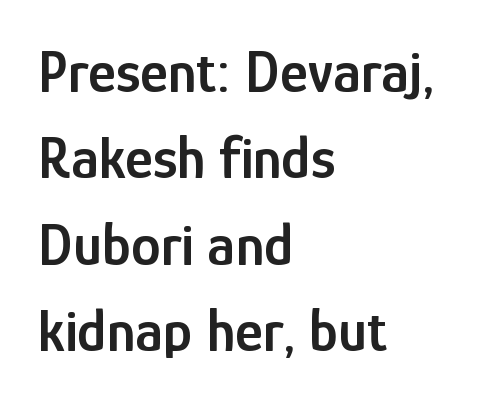
Q: Is the text bold? A: Semi-bold.
Q: Is the text italic (slanted)? A: No, it is upright.
Q: Is the typeface a serif or a sans-serif typeface? A: Sans-serif.
Q: Is the text underlined? A: No.
Q: How is the paragraph aligned? A: Left-aligned.
Q: Is the spacing between letters normal or unusually wide? A: Normal.
Q: Is the spacing between lines tight, normal or loose? A: Normal.
Q: Width (condensed, normal, or wide)? A: Condensed.
Q: Stroke contrast? A: Low.
Q: x-height? A: Medium.
Q: Monospaced? A: No.
